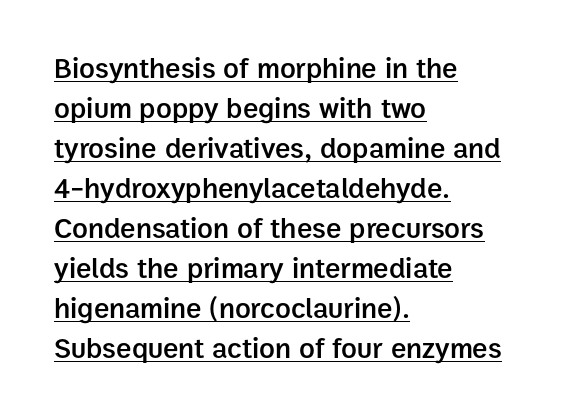
The passage is arranged the way most books set body copy — flush left. Compared with an ordinary text face, these strokes are moderately heavier — a semibold. Vertical spacing — default. This sample uses plain, unmodified letter spacing. Quick note: underline on. The letters advance in unequal steps, a hallmark of proportional type.
